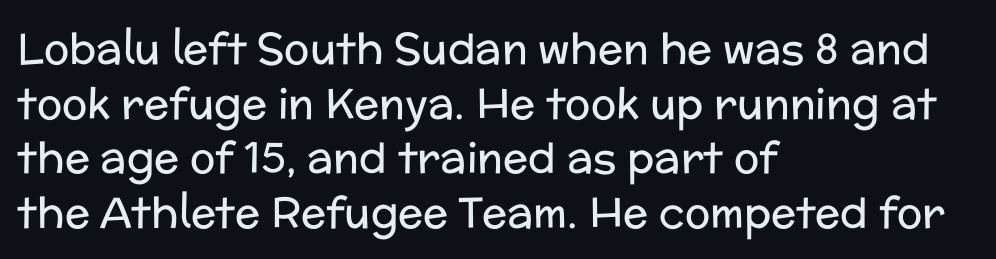
The image shows 42 px regular-weight sans-serif type, upright; set left-aligned, normal line spacing (1.3x), normal letter spacing, not underlined; low stroke contrast and a medium x-height.
